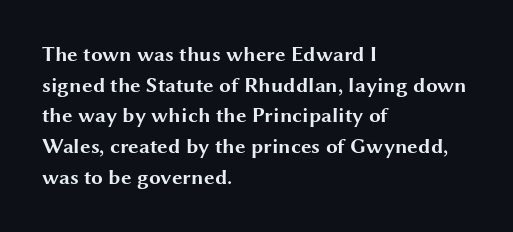
The image shows 21 px bold type, upright; set left-aligned, normal line spacing (1.46x), normal letter spacing, not underlined.
